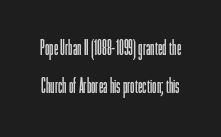
The image shows 20 px text type, upright; set line spacing 1.89x, normal letter spacing, not underlined.
